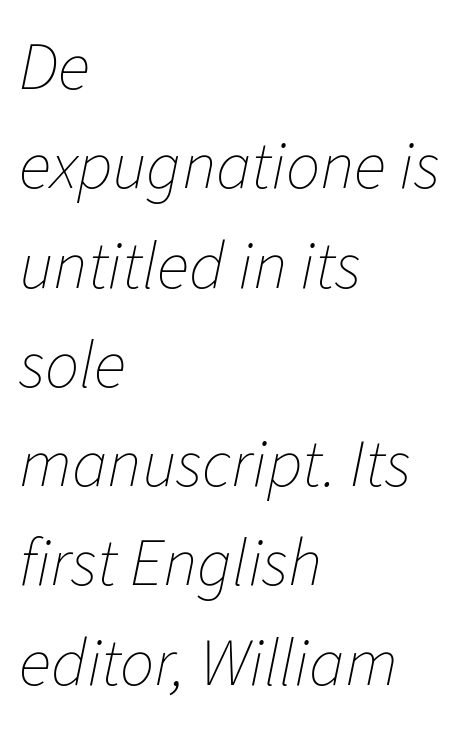
Q: Is the text bold? A: No.
Q: Is the text italic (slanted)? A: Yes, it leans right by about 11 degrees.
Q: Is the text underlined? A: No.
Q: How is the paragraph aligned? A: Left-aligned.
Q: Is the spacing between letters normal or unusually wide? A: Normal.
Q: Is the spacing between lines tight, normal or loose? A: Normal.
Q: Width (condensed, normal, or wide)? A: Normal.
Q: Stroke contrast? A: Low.
Q: x-height? A: Medium.
Q: Monospaced? A: No.
